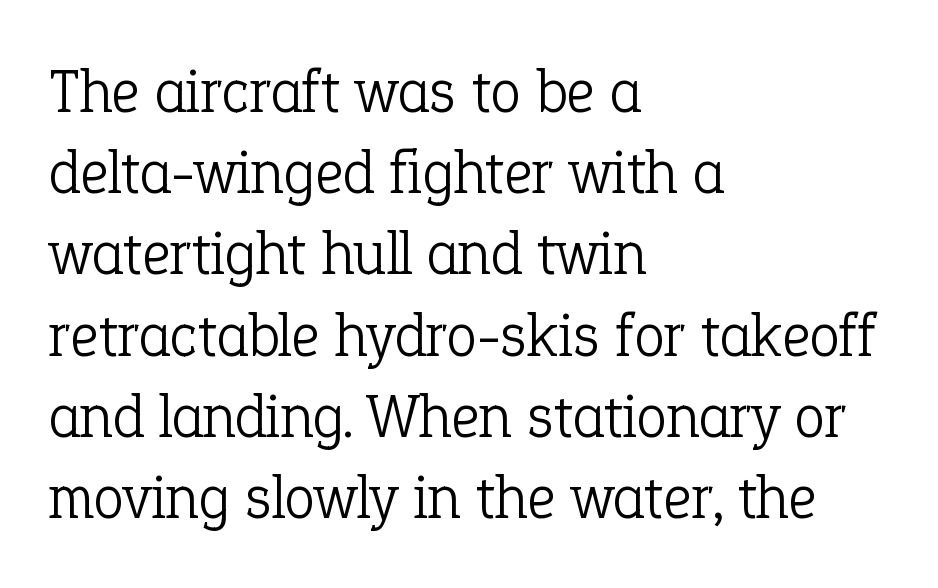
Q: Is the text bold? A: No.
Q: Is the text italic (slanted)? A: No, it is upright.
Q: Is the typeface a serif or a sans-serif typeface? A: Serif.
Q: Is the text underlined? A: No.
Q: How is the paragraph aligned? A: Left-aligned.
Q: Is the spacing between letters normal or unusually wide? A: Normal.
Q: Is the spacing between lines tight, normal or loose? A: Normal.
Q: Width (condensed, normal, or wide)? A: Normal.
Q: Stroke contrast? A: Low.
Q: x-height? A: Medium.
Q: Monospaced? A: No.
